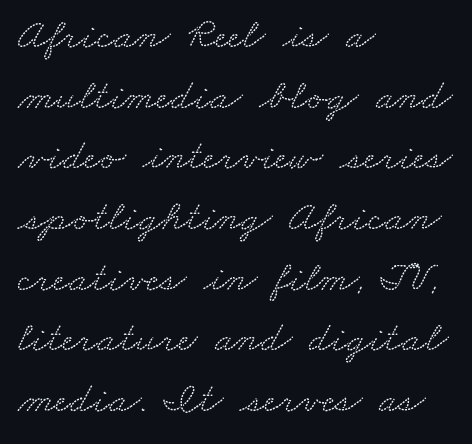
Layout note: lines flush left. A typesetter would call this leading conventional body-copy spacing. You could call the tracking neutral — neither tight nor loose.
